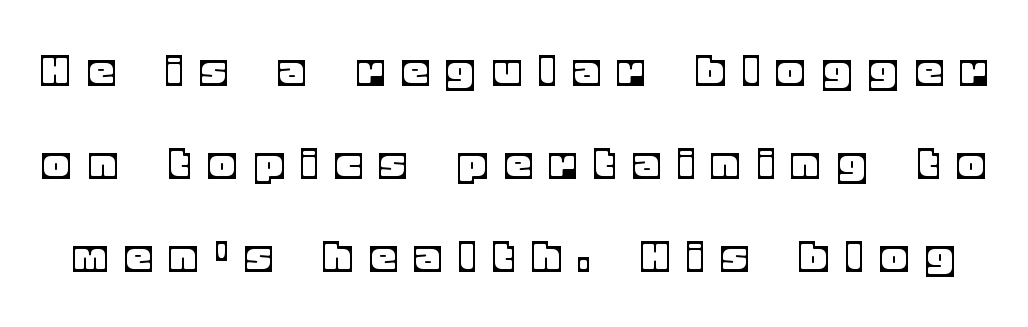
The image shows 50 px text type, upright; set line spacing 1.86x, unusually wide letter spacing (+0.4 em), not underlined; a large x-height.
